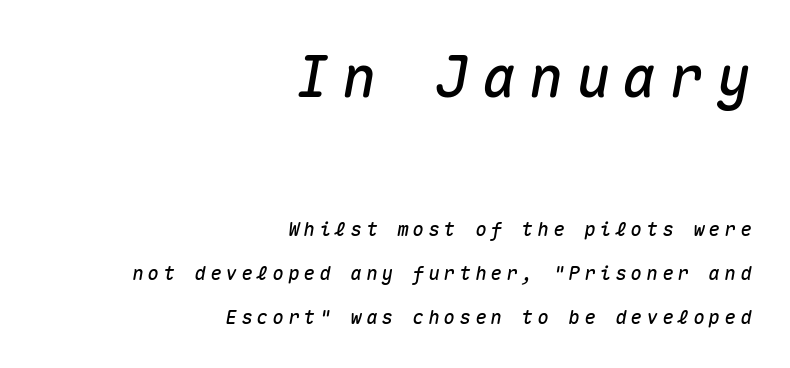
Q: Is the text italic (slanted)? A: Yes, it leans right by about 10 degrees.
Q: Is the text underlined? A: No.
Q: How is the paragraph aligned? A: Right-aligned.
Q: Is the spacing between letters normal or unusually wide? A: Unusually wide.
Q: Is the spacing between lines tight, normal or loose? A: Loose.
Q: Which block of text is set in a larger size, the first (top) or the second (bottom)? A: The first (top) one.
Q: Width (condensed, normal, or wide)? A: Normal.
Q: Stroke contrast? A: Medium.
Q: x-height? A: Medium.
Q: Monospaced? A: Yes.
